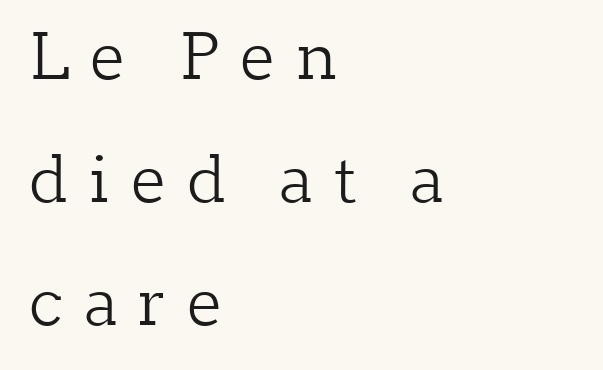
The image shows 63 px light serif type, upright; set left-aligned, loose line spacing (1.95x), unusually wide letter spacing (+0.34 em), not underlined; low stroke contrast and a medium x-height.
